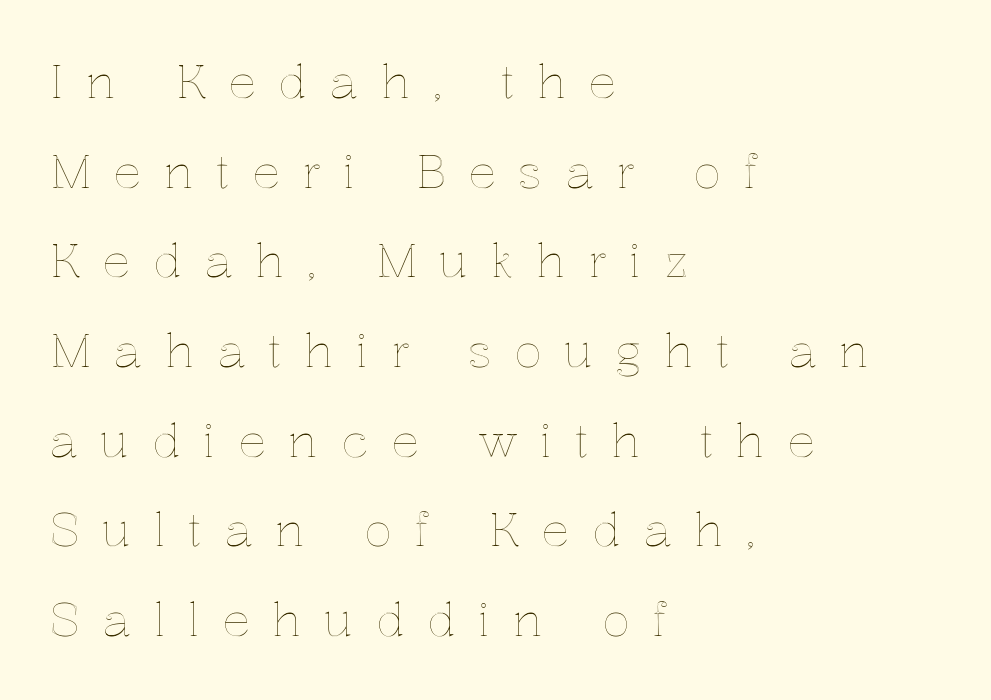
The image shows 46 px text type, upright; set left-aligned, loose line spacing (1.95x), unusually wide letter spacing (+0.49 em), not underlined; a medium x-height.
